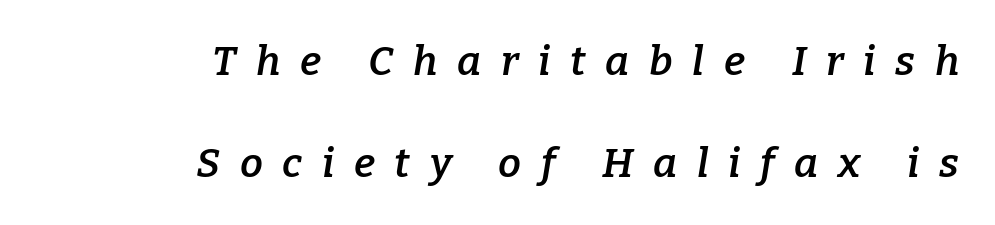
{"serif": "yes", "italic": "yes", "lean": "right", "slant_degrees": 9, "bold": "semi", "weight": "semibold", "width": "normal", "stroke_contrast": "low", "x_height": "medium", "monospaced": "no", "underline": "no", "align": "right", "line_spacing": "loose", "line_spacing_ratio": 2.49, "letter_spacing": "wide", "letter_spacing_em": 0.48, "glyph_px": 41}
